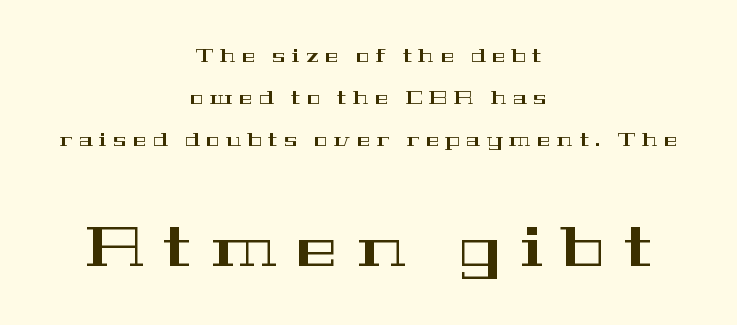
{"serif": "yes", "italic": "no", "width": "wide", "stroke_contrast": "high", "x_height": "medium", "monospaced": "no", "underline": "no", "align": "center", "line_spacing": "loose", "line_spacing_ratio": 2.34, "letter_spacing": "wide", "letter_spacing_em": 0.36, "larger_block": "second", "size_ratio": 3.06, "glyph_px": 55}
